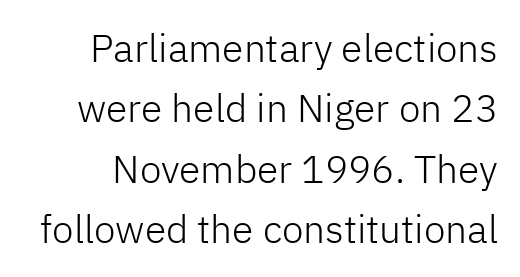
Q: Is the text bold? A: No.
Q: Is the text italic (slanted)? A: No, it is upright.
Q: Is the typeface a serif or a sans-serif typeface? A: Sans-serif.
Q: Is the text underlined? A: No.
Q: Is the spacing between letters normal or unusually wide? A: Normal.
Q: Is the spacing between lines tight, normal or loose? A: Normal.
Q: Width (condensed, normal, or wide)? A: Normal.
Q: Stroke contrast? A: Low.
Q: x-height? A: Medium.
Q: Monospaced? A: No.
